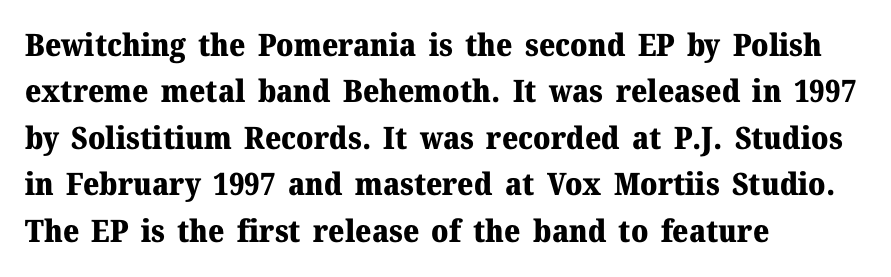
{"serif": "yes", "italic": "no", "bold": "yes", "weight": "heavy", "width": "normal", "stroke_contrast": "medium", "x_height": "medium", "monospaced": "no", "underline": "no", "align": "left", "line_spacing": "normal", "line_spacing_ratio": 1.5, "letter_spacing": "normal", "letter_spacing_em": 0.0, "glyph_px": 31}
